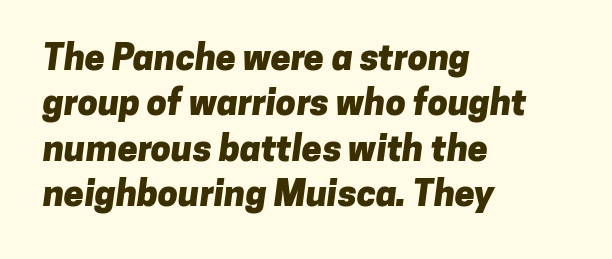
Font category for this specimen: sans-serif. Quick note: interline space is typical. Proportional: the letters do not fall into vertical columns. Plenty of ink on the page — the face is bold. Notice how the passage keeps a crisp vertical edge on the left only.
